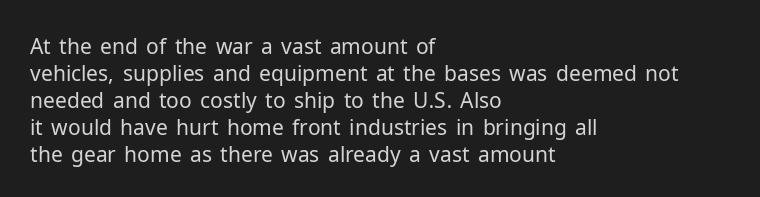
The image shows 21 px text type, upright; set left-aligned, normal line spacing (1.29x), normal letter spacing, not underlined.
